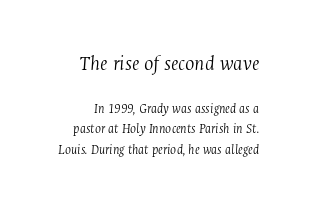
The image shows 22 px text type, italic (leaning right); set normal line spacing (1.46x), normal letter spacing, not underlined; the first (top) block is 1.57x larger.
